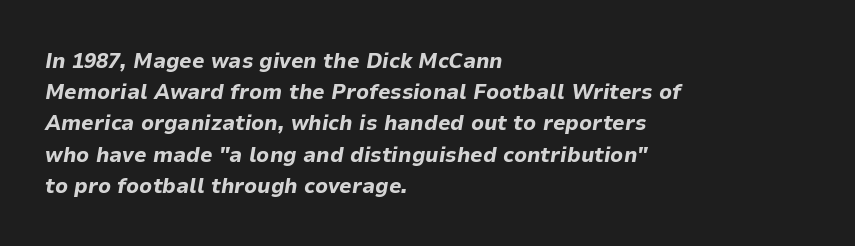
Q: Is the text bold? A: Yes.
Q: Is the text italic (slanted)? A: Yes, it leans right by about 9 degrees.
Q: Is the text underlined? A: No.
Q: How is the paragraph aligned? A: Left-aligned.
Q: Is the spacing between letters normal or unusually wide? A: Normal.
Q: Is the spacing between lines tight, normal or loose? A: Normal.
